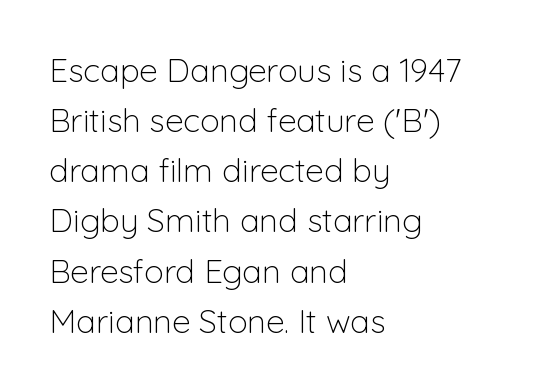
The image shows 33 px light sans-serif type, upright; set left-aligned, normal line spacing (1.52x), normal letter spacing, not underlined; low stroke contrast and a medium x-height.
